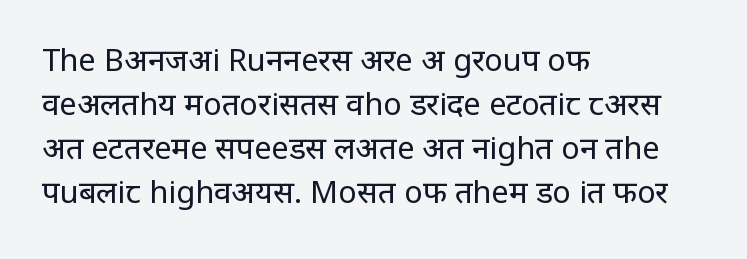
Q: Is the text bold? A: No.
Q: Is the text italic (slanted)? A: No, it is upright.
Q: Is the typeface a serif or a sans-serif typeface? A: Sans-serif.
Q: Is the text underlined? A: No.
Q: How is the paragraph aligned? A: Left-aligned.
Q: Is the spacing between letters normal or unusually wide? A: Normal.
Q: Is the spacing between lines tight, normal or loose? A: Normal.
Q: Width (condensed, normal, or wide)? A: Condensed.
Q: Stroke contrast? A: Low.
Q: x-height? A: Large.
Q: Monospaced? A: No.
